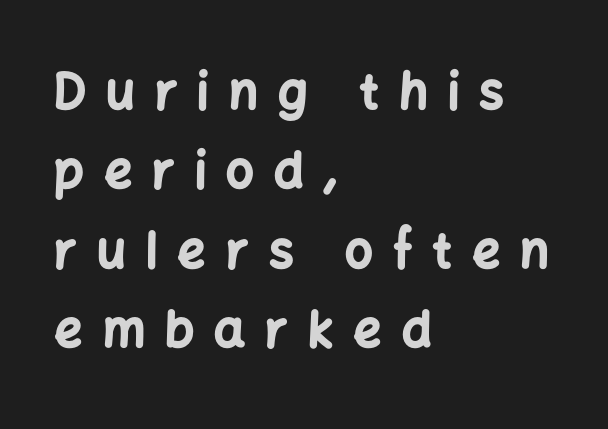
Q: Is the text bold? A: Yes.
Q: Is the text italic (slanted)? A: No, it is upright.
Q: Is the typeface a serif or a sans-serif typeface? A: Sans-serif.
Q: Is the text underlined? A: No.
Q: How is the paragraph aligned? A: Left-aligned.
Q: Is the spacing between letters normal or unusually wide? A: Unusually wide.
Q: Is the spacing between lines tight, normal or loose? A: Normal.
Q: Width (condensed, normal, or wide)? A: Normal.
Q: Stroke contrast? A: Low.
Q: x-height? A: Medium.
Q: Monospaced? A: No.
